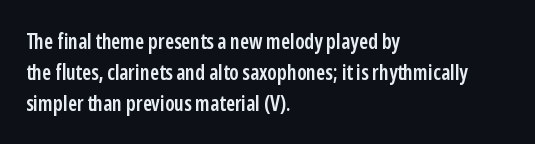
{"italic": "no", "bold": "semi", "underline": "no", "align": "left", "line_spacing": "normal", "line_spacing_ratio": 1.47, "letter_spacing": "normal", "letter_spacing_em": 0.0, "glyph_px": 21}
